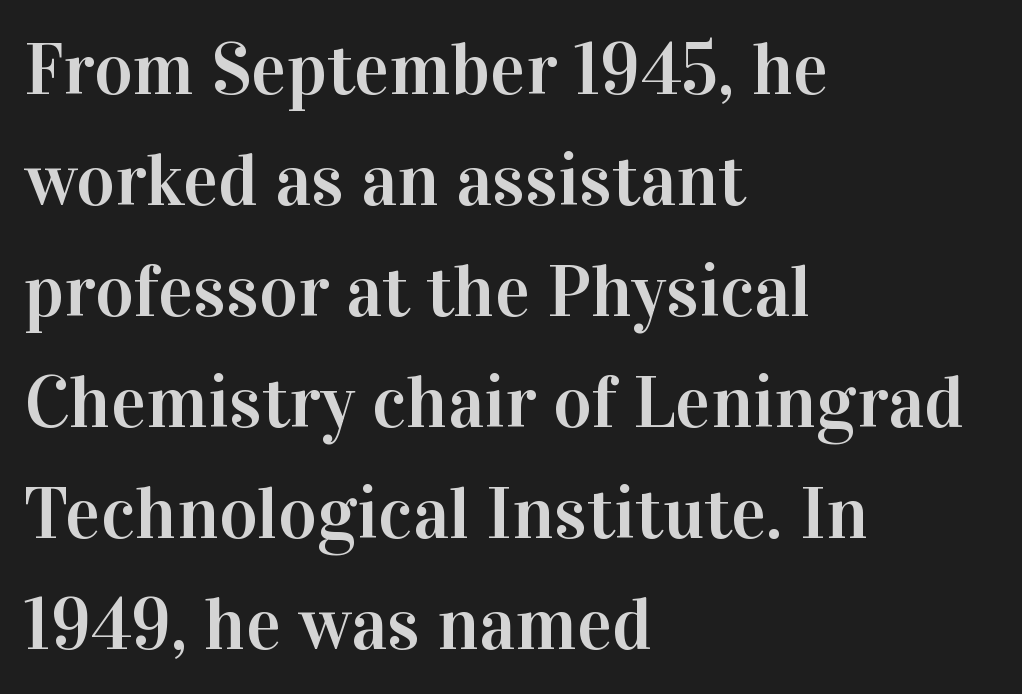
Q: Is the text italic (slanted)? A: No, it is upright.
Q: Is the typeface a serif or a sans-serif typeface? A: Serif.
Q: Is the text underlined? A: No.
Q: How is the paragraph aligned? A: Left-aligned.
Q: Is the spacing between letters normal or unusually wide? A: Normal.
Q: Is the spacing between lines tight, normal or loose? A: Normal.
Q: Width (condensed, normal, or wide)? A: Normal.
Q: Stroke contrast? A: High.
Q: x-height? A: Medium.
Q: Monospaced? A: No.
